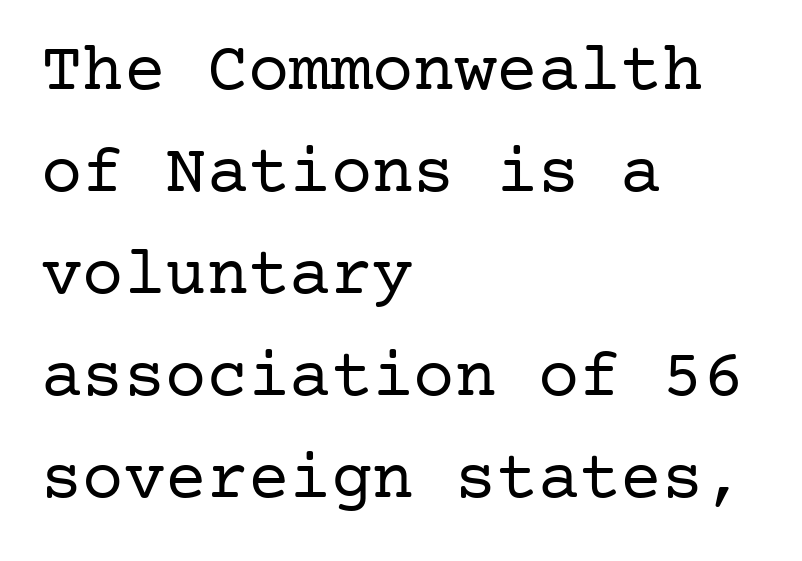
{"serif": "yes", "italic": "no", "bold": "no", "weight": "regular", "width": "normal", "stroke_contrast": "low", "x_height": "medium", "underline": "no", "align": "left", "line_spacing": "normal", "line_spacing_ratio": 1.48, "letter_spacing": "normal", "letter_spacing_em": 0.0, "glyph_px": 69}
